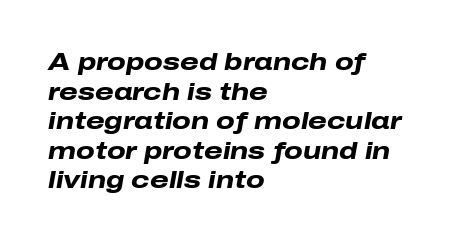
Layout note: lines flush left. The strip under each line holds only bare page. Weight: bold. Tracking value appears to be zero — textbook default spacing. When letters slant like this, we call the style italic.
